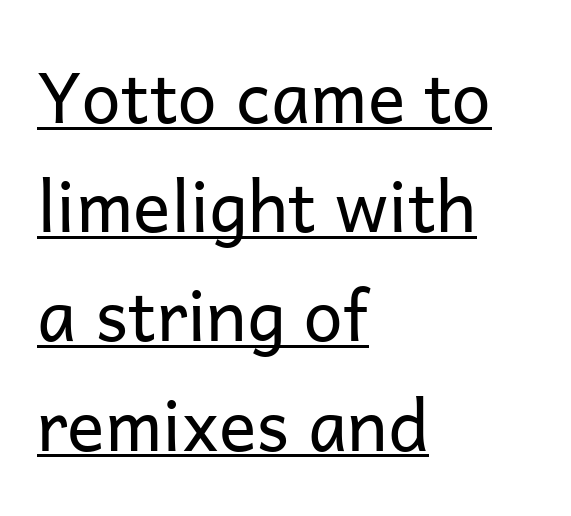
Q: Is the text bold? A: No.
Q: Is the text italic (slanted)? A: No, it is upright.
Q: Is the typeface a serif or a sans-serif typeface? A: Sans-serif.
Q: Is the text underlined? A: Yes.
Q: How is the paragraph aligned? A: Left-aligned.
Q: Is the spacing between letters normal or unusually wide? A: Normal.
Q: Is the spacing between lines tight, normal or loose? A: Normal.
Q: Width (condensed, normal, or wide)? A: Normal.
Q: Stroke contrast? A: Low.
Q: x-height? A: Medium.
Q: Monospaced? A: No.
